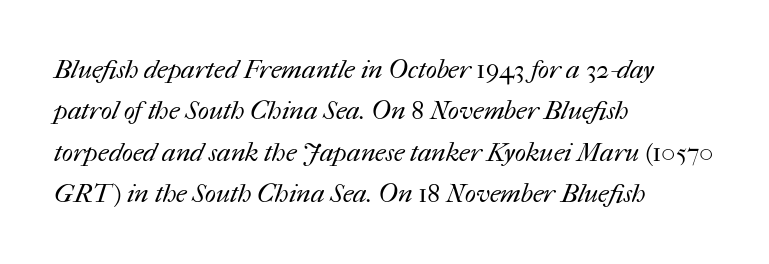
Q: Is the text bold? A: No.
Q: Is the text underlined? A: No.
Q: How is the paragraph aligned? A: Left-aligned.
Q: Is the spacing between letters normal or unusually wide? A: Normal.
Q: Is the spacing between lines tight, normal or loose? A: Normal.
